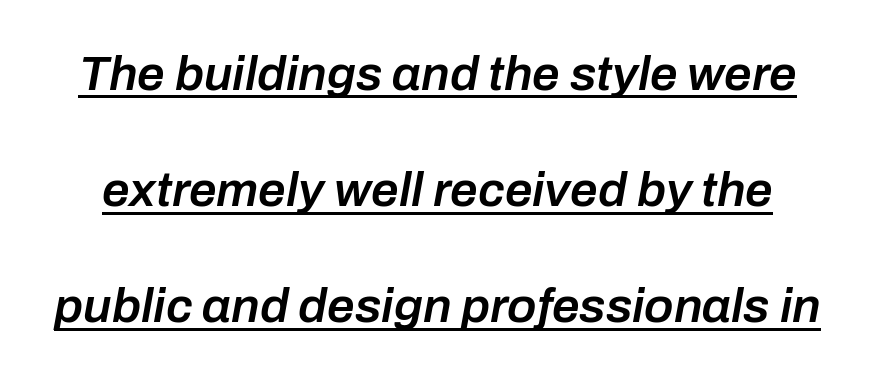
Q: Is the text bold? A: Semi-bold.
Q: Is the text italic (slanted)? A: Yes, it leans right by about 10 degrees.
Q: Is the text underlined? A: Yes.
Q: Is the spacing between letters normal or unusually wide? A: Normal.
Q: Is the spacing between lines tight, normal or loose? A: Loose.
Q: Width (condensed, normal, or wide)? A: Normal.
Q: Stroke contrast? A: Low.
Q: x-height? A: Medium.
Q: Monospaced? A: No.
